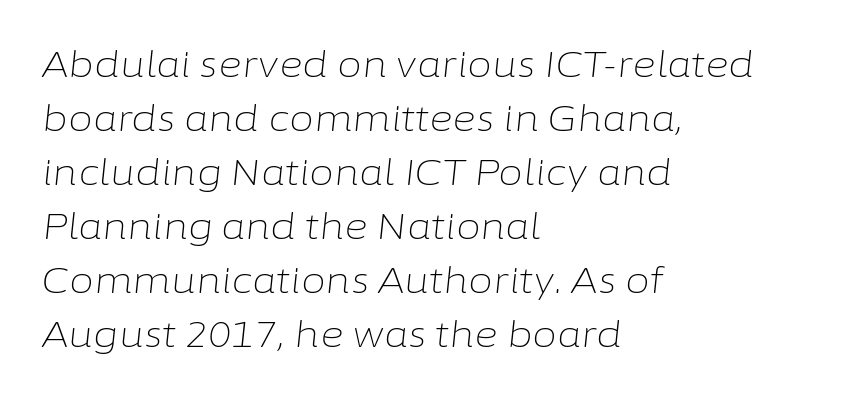
These lines were composed using italics. Where is the straight margin? On the left. Each new line begins a customary step beneath the previous one. The strokes are not fattened; the text isn't bold. The passage shown has conventional tracking throughout.
